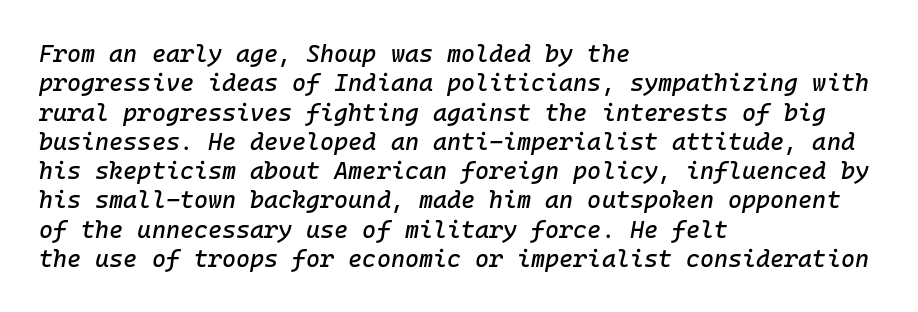
Q: Is the text italic (slanted)? A: Yes, it leans right by about 10 degrees.
Q: Is the text underlined? A: No.
Q: How is the paragraph aligned? A: Left-aligned.
Q: Is the spacing between letters normal or unusually wide? A: Normal.
